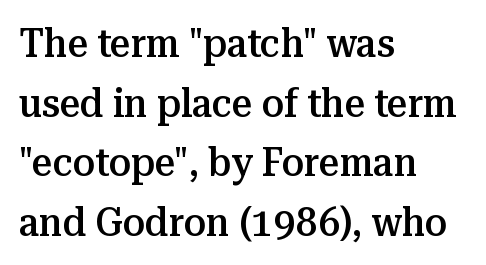
{"serif": "yes", "italic": "no", "bold": "semi", "weight": "semibold", "width": "normal", "stroke_contrast": "medium", "x_height": "medium", "monospaced": "no", "underline": "no", "align": "left", "line_spacing": "normal", "line_spacing_ratio": 1.49, "letter_spacing": "normal", "letter_spacing_em": 0.0, "glyph_px": 40}
